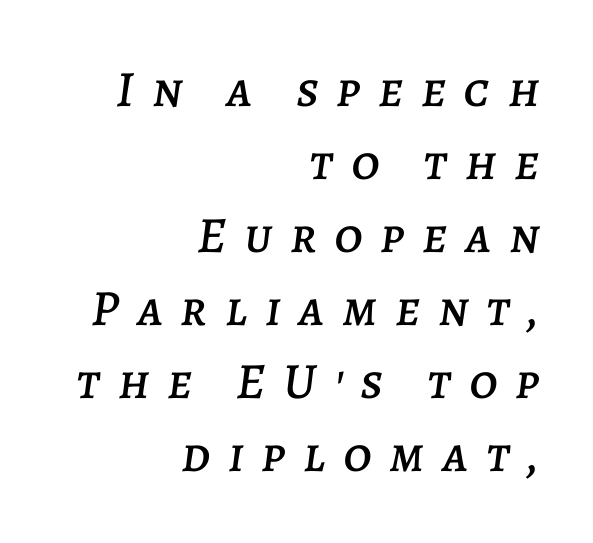
{"italic": "yes", "lean": "right", "slant_degrees": 7, "width": "normal", "stroke_contrast": "low", "x_height": "large", "monospaced": "no", "underline": "no", "align": "right", "line_spacing": "normal", "line_spacing_ratio": 1.43, "letter_spacing": "wide", "letter_spacing_em": 0.35, "glyph_px": 51}
